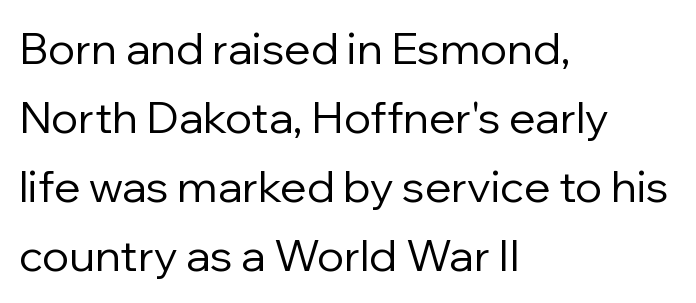
{"serif": "no", "italic": "no", "bold": "no", "weight": "regular", "width": "normal", "stroke_contrast": "low", "x_height": "medium", "monospaced": "no", "underline": "no", "align": "left", "line_spacing": "normal", "line_spacing_ratio": 1.57, "letter_spacing": "normal", "letter_spacing_em": 0.0, "glyph_px": 44}
